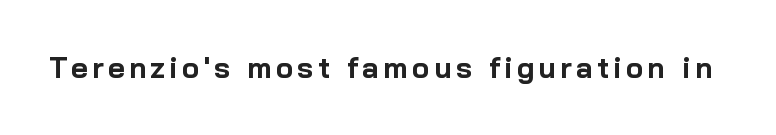
Q: Is the text bold? A: Yes.
Q: Is the text italic (slanted)? A: No, it is upright.
Q: Is the typeface a serif or a sans-serif typeface? A: Sans-serif.
Q: Is the text underlined? A: No.
Q: Width (condensed, normal, or wide)? A: Normal.
Q: Stroke contrast? A: Low.
Q: x-height? A: Medium.
Q: Monospaced? A: No.
